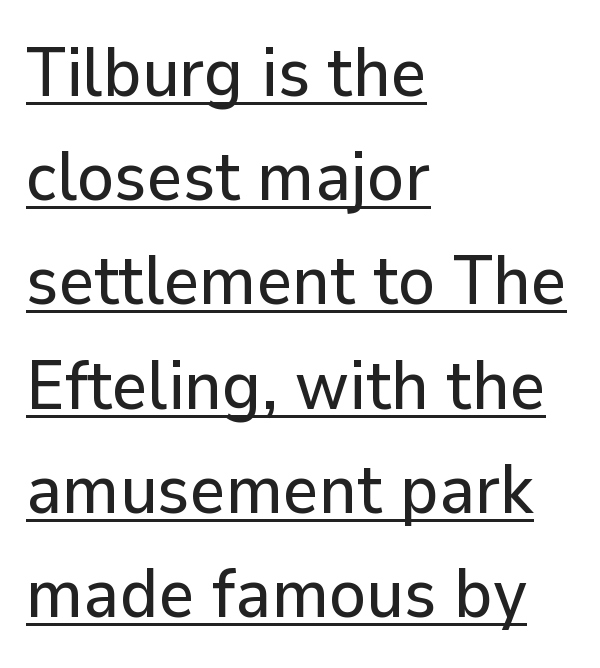
Q: Is the text italic (slanted)? A: No, it is upright.
Q: Is the typeface a serif or a sans-serif typeface? A: Sans-serif.
Q: Is the text underlined? A: Yes.
Q: How is the paragraph aligned? A: Left-aligned.
Q: Is the spacing between letters normal or unusually wide? A: Normal.
Q: Is the spacing between lines tight, normal or loose? A: Normal.
Q: Width (condensed, normal, or wide)? A: Normal.
Q: Stroke contrast? A: Low.
Q: x-height? A: Medium.
Q: Monospaced? A: No.
